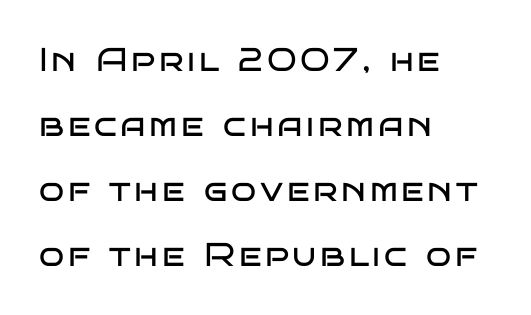
Q: Is the text bold? A: No.
Q: Is the text italic (slanted)? A: No, it is upright.
Q: Is the typeface a serif or a sans-serif typeface? A: Sans-serif.
Q: Is the text underlined? A: No.
Q: How is the paragraph aligned? A: Left-aligned.
Q: Is the spacing between lines tight, normal or loose? A: Loose.
Q: Width (condensed, normal, or wide)? A: Wide.
Q: Stroke contrast? A: Low.
Q: x-height? A: Large.
Q: Monospaced? A: No.
